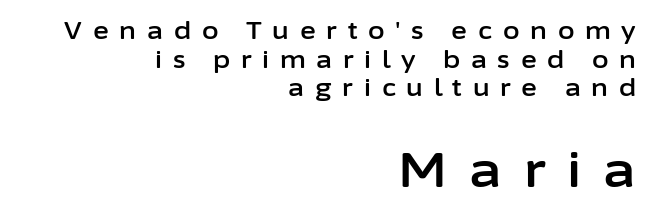
Q: Is the text italic (slanted)? A: No, it is upright.
Q: Is the typeface a serif or a sans-serif typeface? A: Sans-serif.
Q: Is the text underlined? A: No.
Q: How is the paragraph aligned? A: Right-aligned.
Q: Is the spacing between letters normal or unusually wide? A: Unusually wide.
Q: Which block of text is set in a larger size, the first (top) or the second (bottom)? A: The second (bottom) one.
Q: Width (condensed, normal, or wide)? A: Normal.
Q: Stroke contrast? A: Low.
Q: x-height? A: Medium.
Q: Monospaced? A: No.
